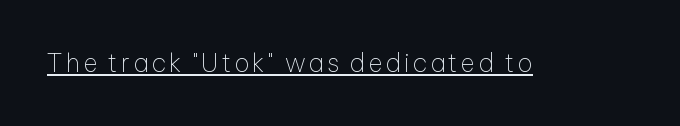
The image shows 25 px text type, upright; set underlined.
